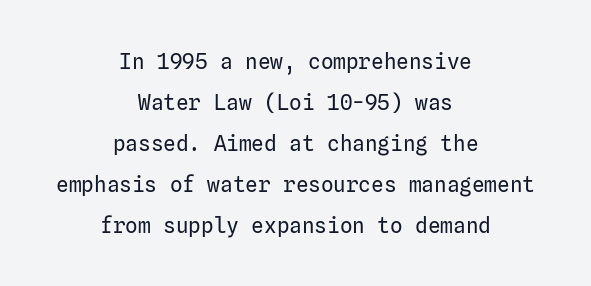
Type without underlining. Every row of glyphs is offset so its center matches the block's center. Loosely led — the rows are spread out. Nothing unusual about the tracking: characters are spaced as the font intends.
